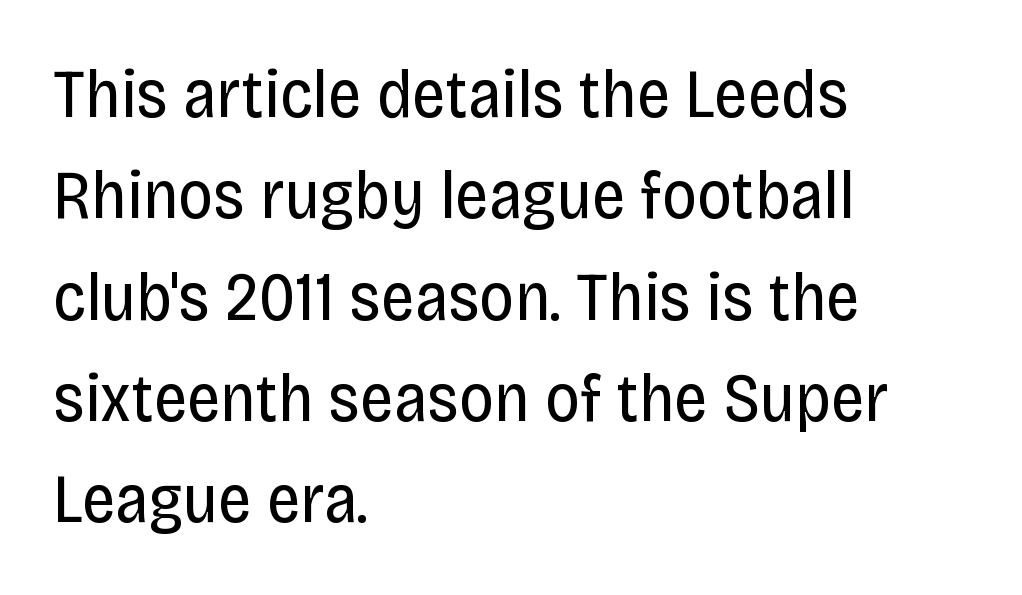
The image shows 68 px regular-weight, condensed sans-serif type, upright; set left-aligned, normal line spacing (1.49x), normal letter spacing, not underlined; low stroke contrast and a large x-height.
